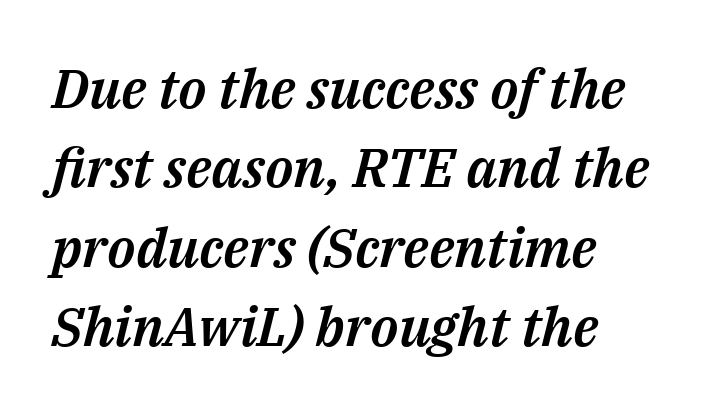
Typeset ragged right — the left edge is the straight one. The rendering uses natural spacing where letterforms have individual widths. The lines sit at an ordinary, default distance from one another. Only glyphs here, with clear space below each row. Rendered with sloped, italic letterforms.
